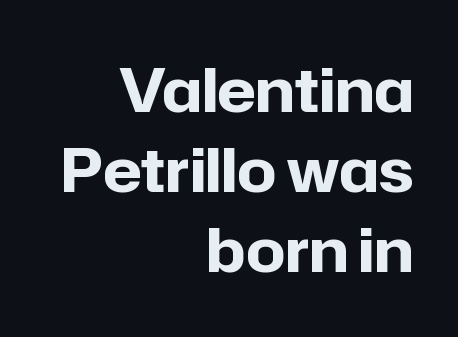
Q: Is the text bold? A: Yes.
Q: Is the text italic (slanted)? A: No, it is upright.
Q: Is the typeface a serif or a sans-serif typeface? A: Sans-serif.
Q: Is the text underlined? A: No.
Q: How is the paragraph aligned? A: Right-aligned.
Q: Is the spacing between letters normal or unusually wide? A: Normal.
Q: Is the spacing between lines tight, normal or loose? A: Normal.
Q: Width (condensed, normal, or wide)? A: Normal.
Q: Stroke contrast? A: Low.
Q: x-height? A: Medium.
Q: Monospaced? A: No.
